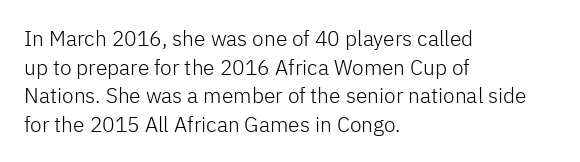
The image shows 21 px text type, upright; set left-aligned, normal line spacing (1.36x), normal letter spacing, not underlined.
